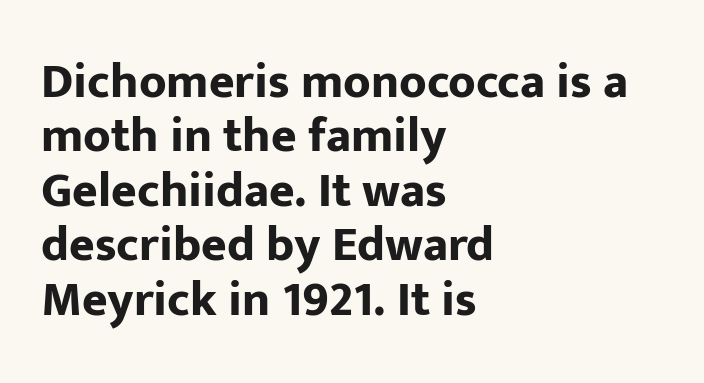
Do the letters lean? They stand straight. As a designer I'd log this as weight 700, bold. The letters sit at their default tracking, neither squeezed nor spread. Proportional: the letters do not fall into vertical columns. Typographically, this falls in the sans-serif category.
